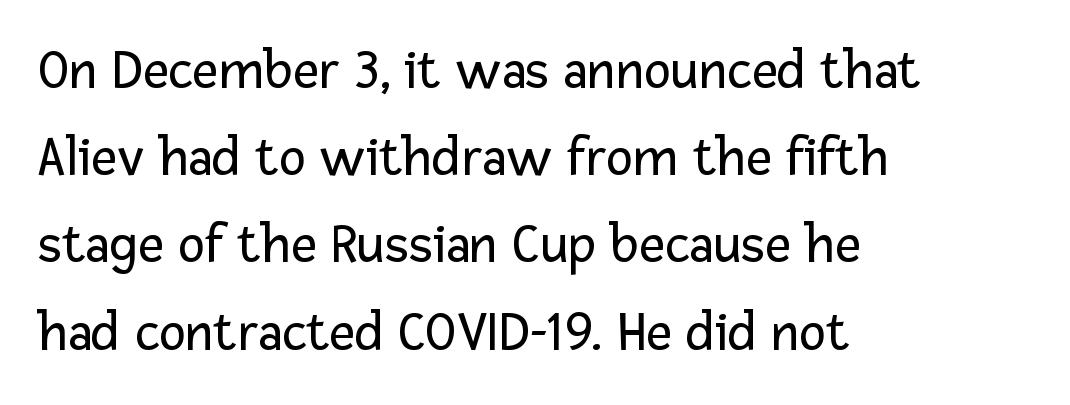
Nothing unusual about the tracking: characters are spaced as the font intends. The passage shown is typed in a proportional face where columns would drift. If you drew a ruler down the left edge, every line would touch it. The vertical gap from one line to the next is medium.
